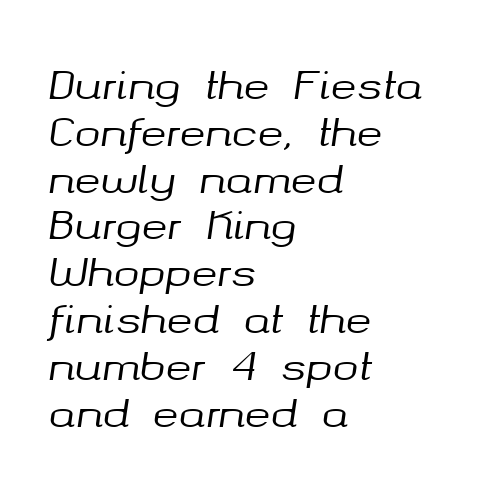
{"italic": "yes", "lean": "right", "slant_degrees": 8, "width": "normal", "stroke_contrast": "medium", "x_height": "medium", "monospaced": "no", "underline": "no", "align": "left", "line_spacing_ratio": 1.2, "letter_spacing": "normal", "letter_spacing_em": 0.0, "glyph_px": 39}
